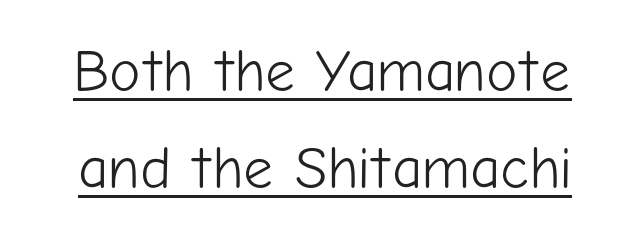
{"serif": "no", "italic": "no", "bold": "no", "weight": "light", "width": "normal", "stroke_contrast": "low", "x_height": "medium", "monospaced": "no", "underline": "yes", "line_spacing": "normal", "line_spacing_ratio": 1.65, "letter_spacing": "normal", "letter_spacing_em": 0.0, "glyph_px": 59}
